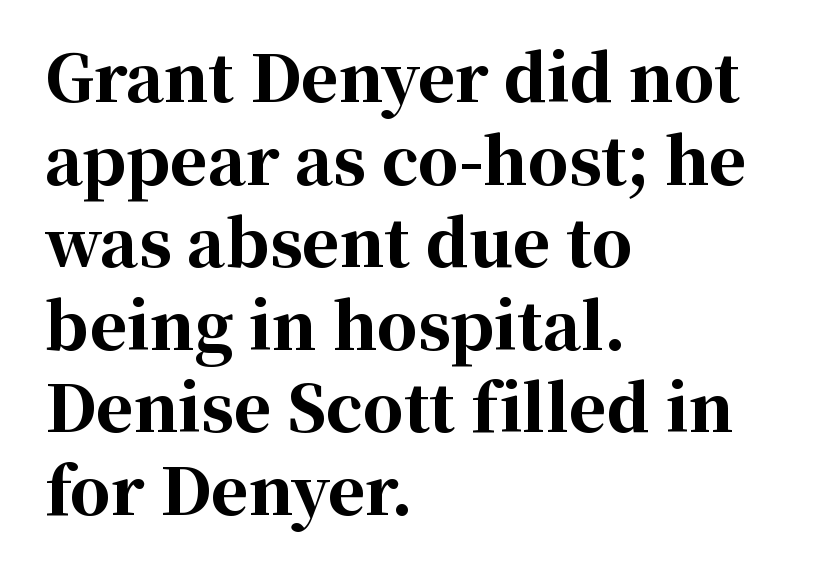
{"serif": "yes", "italic": "no", "bold": "yes", "weight": "bold", "width": "normal", "stroke_contrast": "high", "x_height": "medium", "monospaced": "no", "underline": "no", "align": "left", "line_spacing": "normal", "line_spacing_ratio": 1.29, "letter_spacing": "normal", "letter_spacing_em": 0.0, "glyph_px": 64}
